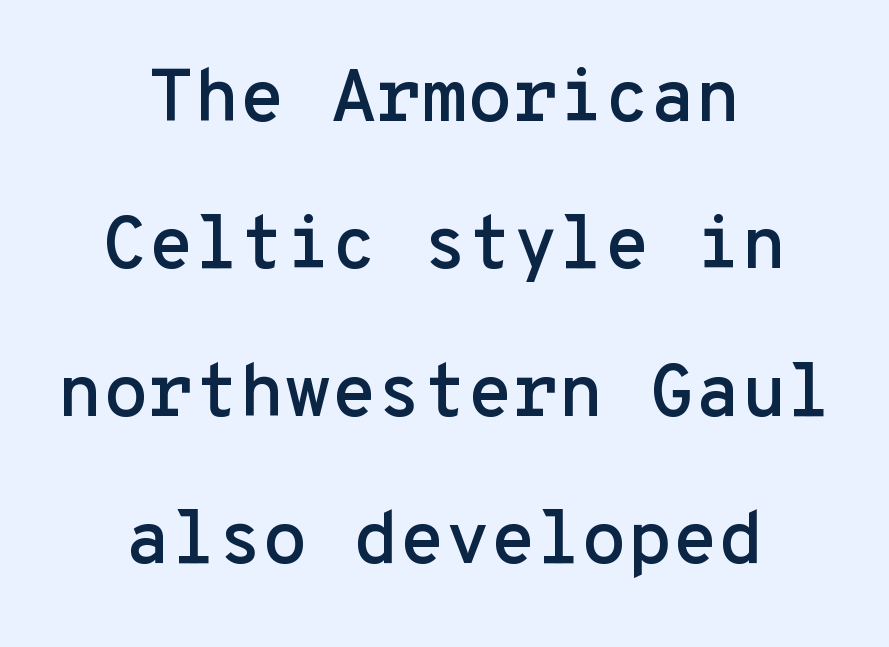
Q: Is the text italic (slanted)? A: No, it is upright.
Q: Is the typeface a serif or a sans-serif typeface? A: Sans-serif.
Q: Is the text underlined? A: No.
Q: How is the paragraph aligned? A: Centered.
Q: Is the spacing between letters normal or unusually wide? A: Normal.
Q: Is the spacing between lines tight, normal or loose? A: Loose.
Q: Width (condensed, normal, or wide)? A: Normal.
Q: Stroke contrast? A: Low.
Q: x-height? A: Medium.
Q: Monospaced? A: Yes.
